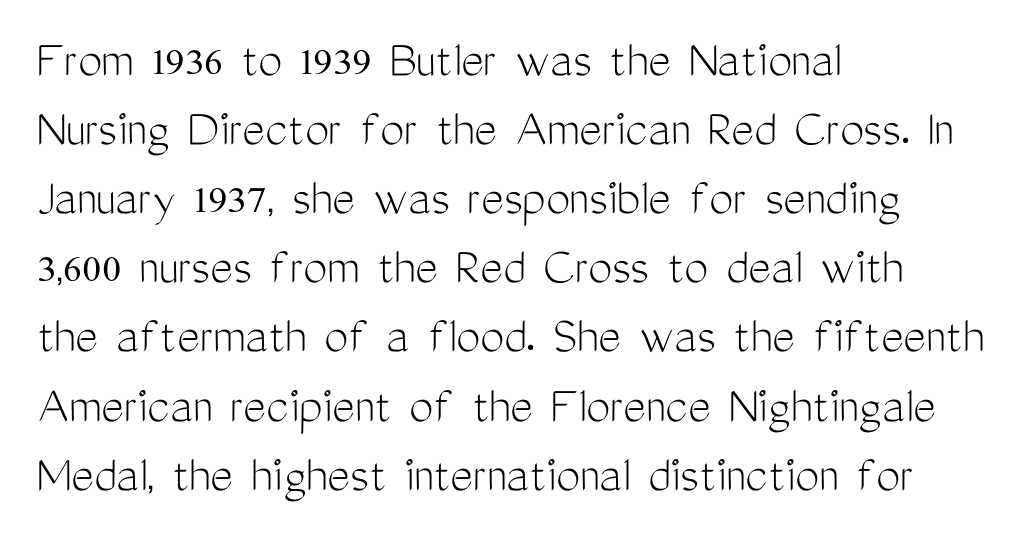
{"serif": "no", "italic": "no", "bold": "no", "weight": "light", "width": "condensed", "stroke_contrast": "medium", "x_height": "medium", "monospaced": "no", "underline": "no", "align": "left", "line_spacing": "normal", "line_spacing_ratio": 1.28, "letter_spacing": "normal", "letter_spacing_em": 0.0, "glyph_px": 54}
